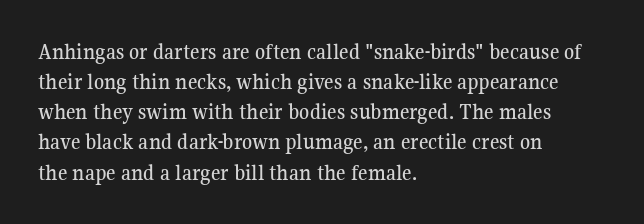
The image shows 23 px text type, upright; set left-aligned, normal line spacing (1.31x), normal letter spacing, not underlined.
